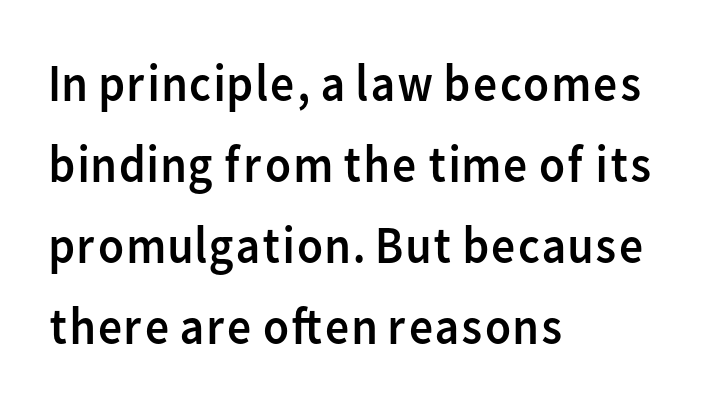
The face used here is proportionally spaced, like ordinary book or web type. Default kerning and tracking; the words read as compact shapes. Examine the stroke ends and you'll find no serifs. The rows are spaced the way most documents space them.
